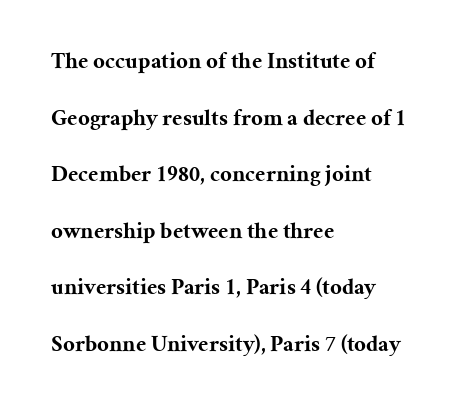
The image shows 23 px bold type, upright; set left-aligned, loose line spacing (2.46x), normal letter spacing, not underlined.
